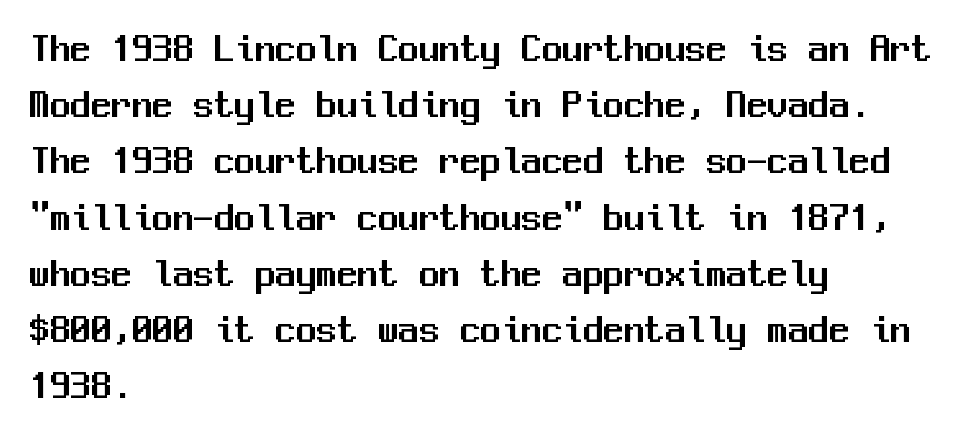
Q: Is the text italic (slanted)? A: No, it is upright.
Q: Is the typeface a serif or a sans-serif typeface? A: Sans-serif.
Q: Is the text underlined? A: No.
Q: How is the paragraph aligned? A: Left-aligned.
Q: Is the spacing between letters normal or unusually wide? A: Normal.
Q: Is the spacing between lines tight, normal or loose? A: Normal.
Q: Width (condensed, normal, or wide)? A: Normal.
Q: Stroke contrast? A: Medium.
Q: x-height? A: Medium.
Q: Monospaced? A: Yes.
